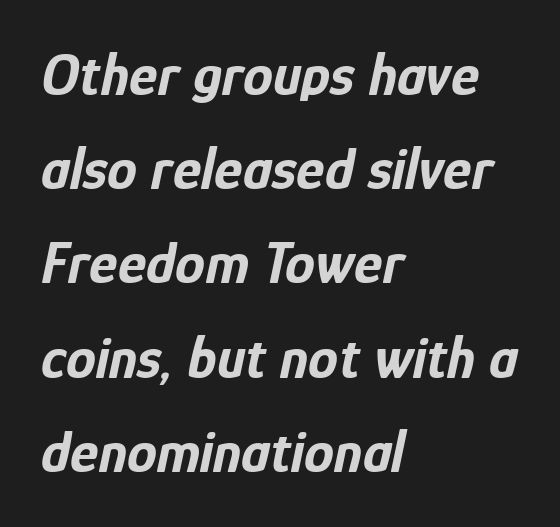
Lines of text with bare space underneath. The rendering anchors every line to the left-hand side. The axis of the letterforms is tilted away from vertical. The glyphs have the mass of a bold cut.
